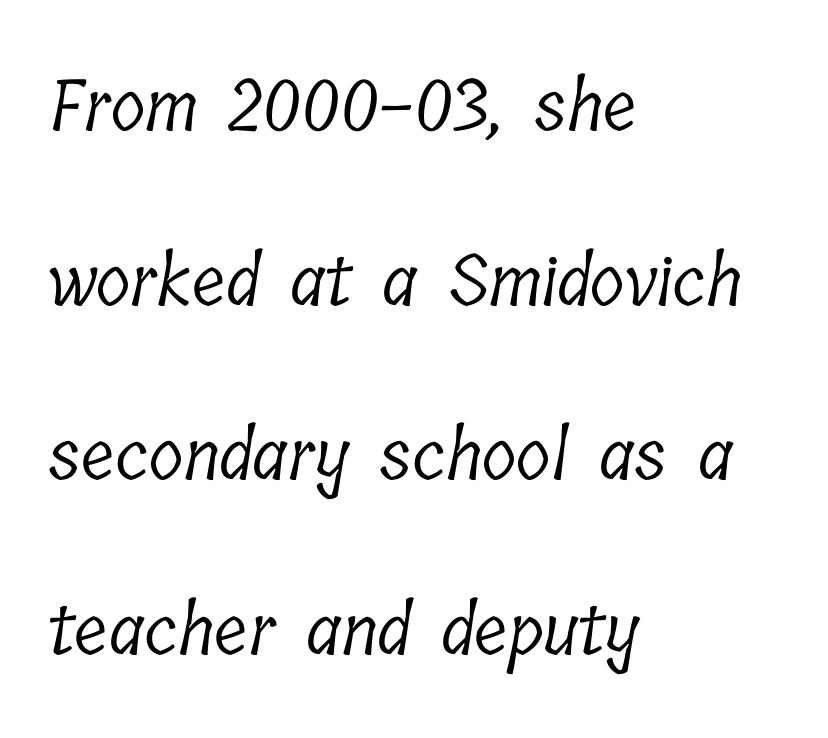
The image shows 71 px light, condensed serif type; set left-aligned, loose line spacing (2.46x), normal letter spacing, not underlined; low stroke contrast and a medium x-height.
